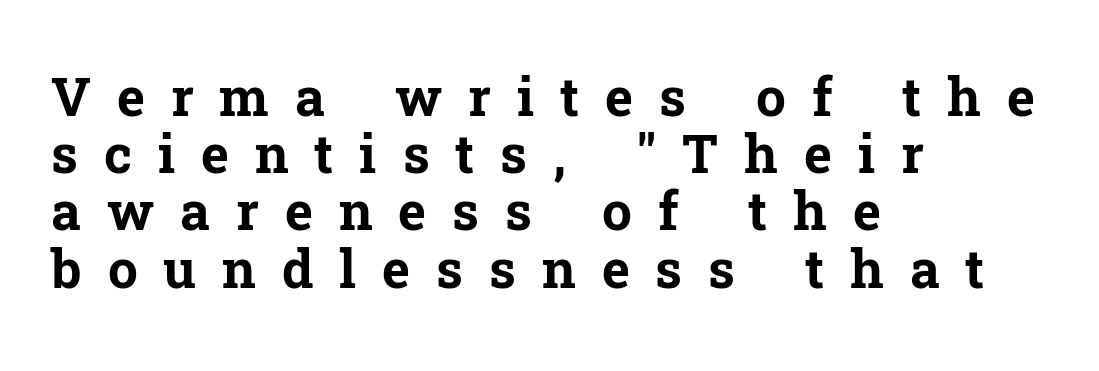
{"serif": "yes", "italic": "no", "bold": "yes", "weight": "bold", "width": "normal", "stroke_contrast": "low", "x_height": "medium", "monospaced": "no", "underline": "no", "align": "left", "line_spacing": "tight", "line_spacing_ratio": 1.08, "letter_spacing": "wide", "letter_spacing_em": 0.49, "glyph_px": 53}
